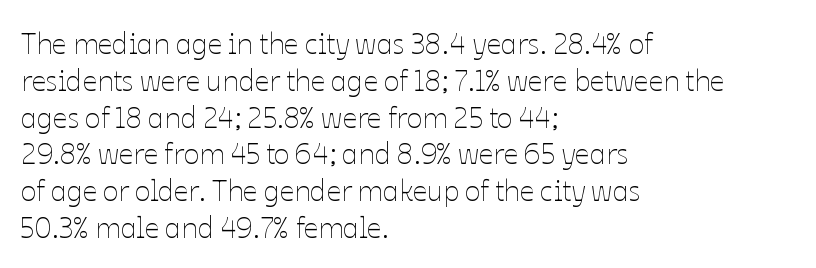
No chunkiness to these letters — they're not bold. Clear beneath every line of the passage. Successive baselines arrive at the customary interval. The face used here is rendered with its standard letterfit. Each line starts at the same left margin while the right side varies.
